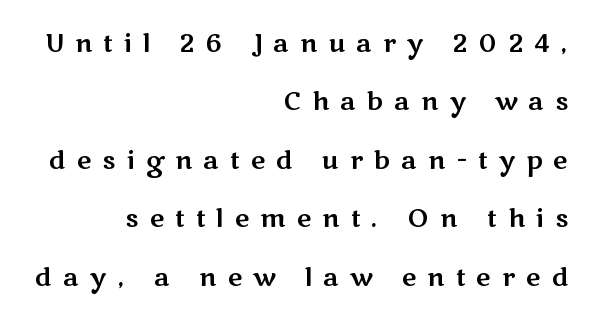
The image shows 25 px text type, upright; set right-aligned, loose line spacing (2.34x), unusually wide letter spacing (+0.44 em), not underlined.
